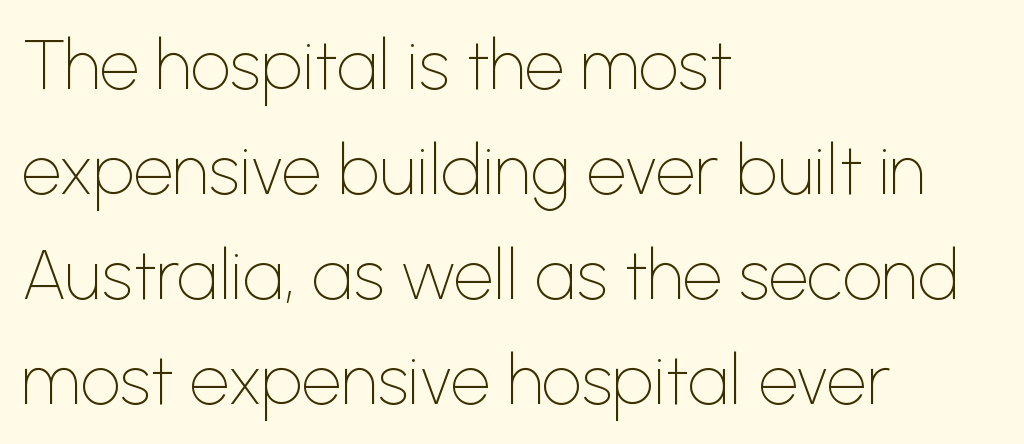
The image shows 70 px thin sans-serif type, upright; set left-aligned, normal line spacing (1.5x), normal letter spacing, not underlined; low stroke contrast and a medium x-height.
